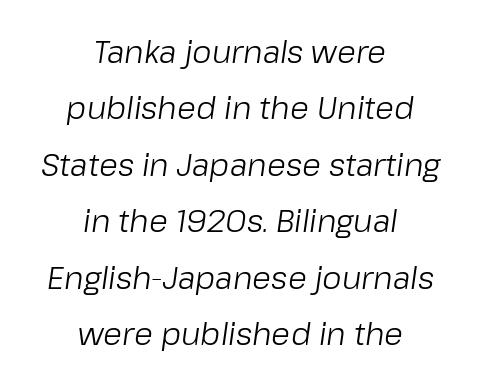
The image shows 31 px light type, italic (leaning right); set centered, line spacing 1.82x, normal letter spacing, not underlined; low stroke contrast and a medium x-height.
